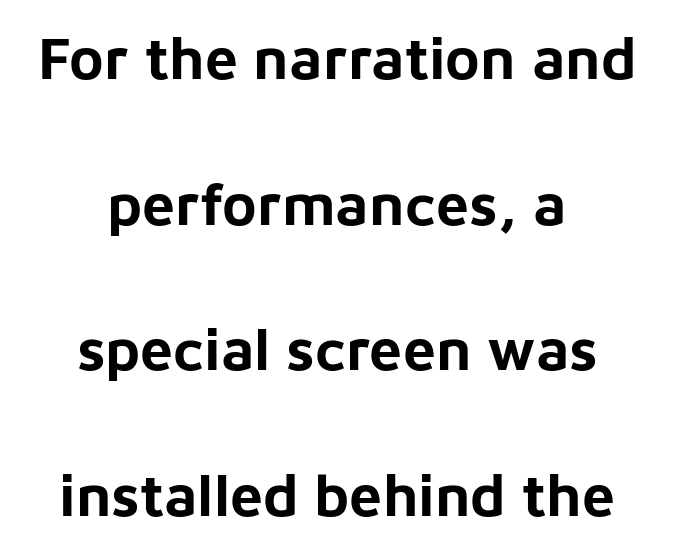
Q: Is the text bold? A: Yes.
Q: Is the text italic (slanted)? A: No, it is upright.
Q: Is the typeface a serif or a sans-serif typeface? A: Sans-serif.
Q: Is the text underlined? A: No.
Q: How is the paragraph aligned? A: Centered.
Q: Is the spacing between letters normal or unusually wide? A: Normal.
Q: Is the spacing between lines tight, normal or loose? A: Loose.
Q: Width (condensed, normal, or wide)? A: Normal.
Q: Stroke contrast? A: Low.
Q: x-height? A: Medium.
Q: Monospaced? A: No.
